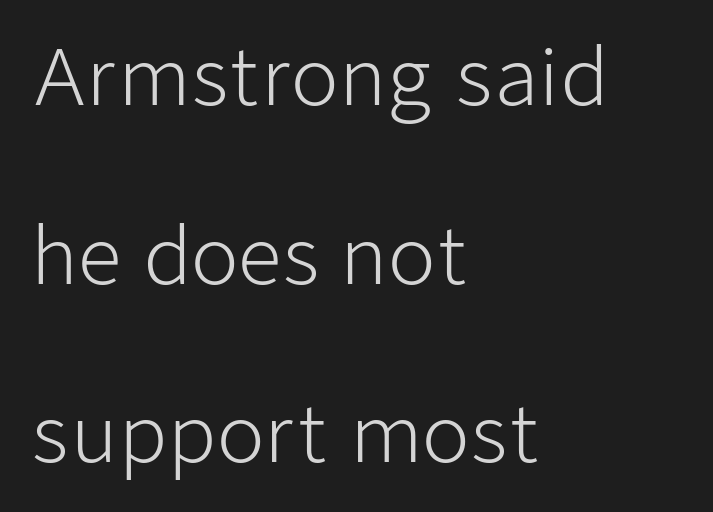
Q: Is the text bold? A: No.
Q: Is the text italic (slanted)? A: No, it is upright.
Q: Is the typeface a serif or a sans-serif typeface? A: Sans-serif.
Q: Is the text underlined? A: No.
Q: How is the paragraph aligned? A: Left-aligned.
Q: Is the spacing between letters normal or unusually wide? A: Normal.
Q: Is the spacing between lines tight, normal or loose? A: Loose.
Q: Width (condensed, normal, or wide)? A: Normal.
Q: Stroke contrast? A: Low.
Q: x-height? A: Medium.
Q: Monospaced? A: No.
